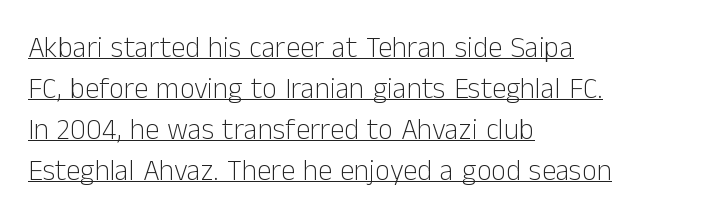
The image shows 29 px light sans-serif type, upright; set left-aligned, normal line spacing (1.41x), normal letter spacing, underlined; low stroke contrast and a medium x-height.
